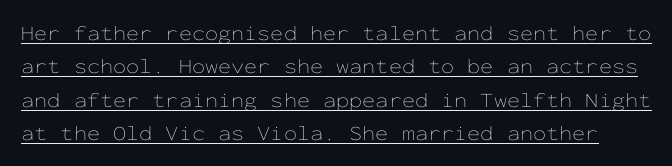
Look at the tracking — it's just the regular setting, nothing added. Vertical stems look standard width or narrower in stroke. A typesetter would call this leading conventional body-copy spacing. Designer's note — italics off, roman on. Quick note: underline on.
